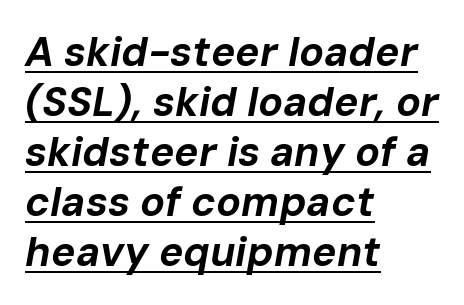
In terms of posture, this sample is oblique. You could not count columns in this text — the font is proportionally spaced. Compared with undecorated copy, this sample adds a rule below the words. Bold? Absolutely — the strokes are thick and heavy.
